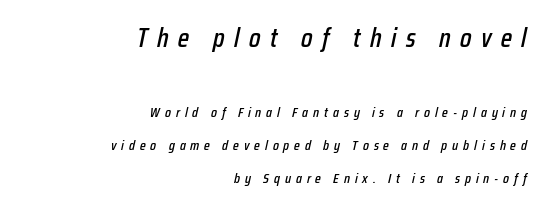
{"italic": "yes", "lean": "right", "slant_degrees": 12, "underline": "no", "align": "right", "line_spacing": "loose", "line_spacing_ratio": 2.35, "letter_spacing": "wide", "letter_spacing_em": 0.35, "larger_block": "first", "size_ratio": 1.93, "glyph_px": 27}
